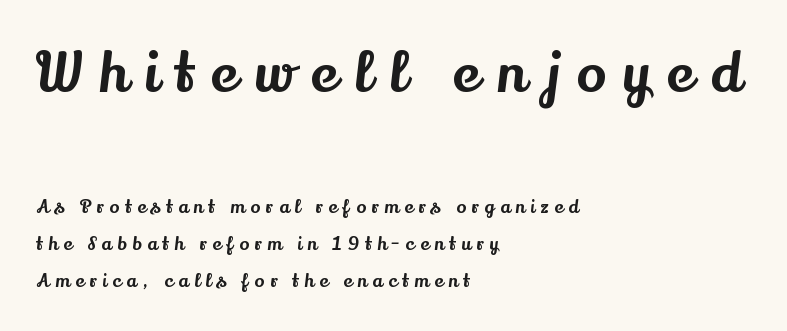
Q: Is the text italic (slanted)? A: Yes.
Q: Is the typeface a serif or a sans-serif typeface? A: Serif.
Q: Is the text underlined? A: No.
Q: How is the paragraph aligned? A: Left-aligned.
Q: Is the spacing between letters normal or unusually wide? A: Unusually wide.
Q: Is the spacing between lines tight, normal or loose? A: Loose.
Q: Which block of text is set in a larger size, the first (top) or the second (bottom)? A: The first (top) one.
Q: Width (condensed, normal, or wide)? A: Normal.
Q: Stroke contrast? A: Medium.
Q: x-height? A: Small.
Q: Monospaced? A: No.
